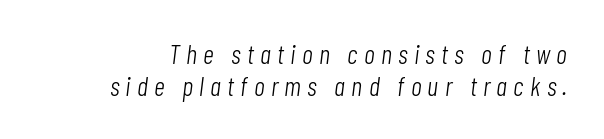
The image shows 27 px text type, italic (leaning right); set line spacing 1.17x, unusually wide letter spacing (+0.23 em), not underlined.
